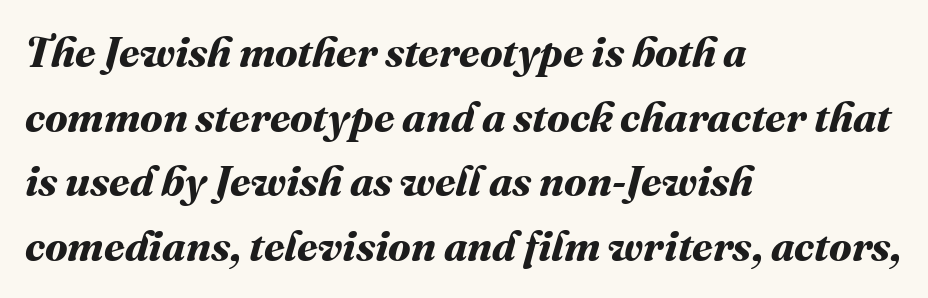
Q: Is the text bold? A: Yes.
Q: Is the text underlined? A: No.
Q: How is the paragraph aligned? A: Left-aligned.
Q: Is the spacing between letters normal or unusually wide? A: Normal.
Q: Is the spacing between lines tight, normal or loose? A: Normal.
Q: Width (condensed, normal, or wide)? A: Normal.
Q: Stroke contrast? A: Medium.
Q: x-height? A: Medium.
Q: Monospaced? A: No.
